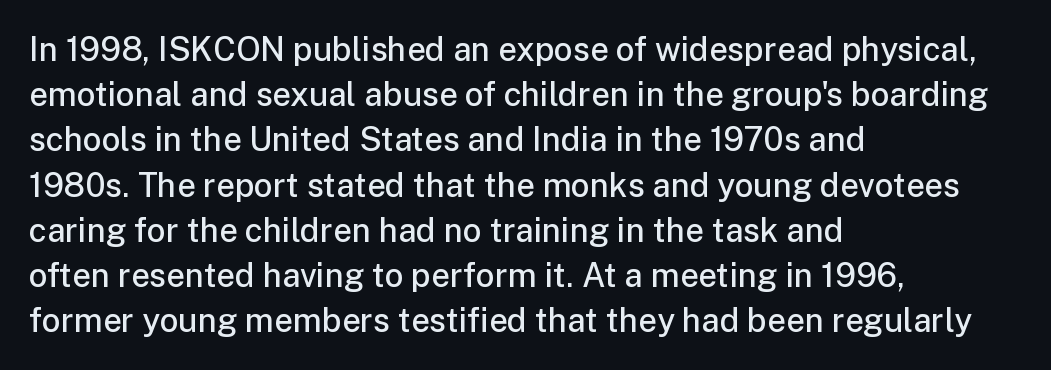
Q: Is the text bold? A: Semi-bold.
Q: Is the text italic (slanted)? A: No, it is upright.
Q: Is the typeface a serif or a sans-serif typeface? A: Sans-serif.
Q: Is the text underlined? A: No.
Q: How is the paragraph aligned? A: Left-aligned.
Q: Is the spacing between letters normal or unusually wide? A: Normal.
Q: Is the spacing between lines tight, normal or loose? A: Normal.
Q: Width (condensed, normal, or wide)? A: Normal.
Q: Stroke contrast? A: Low.
Q: x-height? A: Medium.
Q: Monospaced? A: No.
